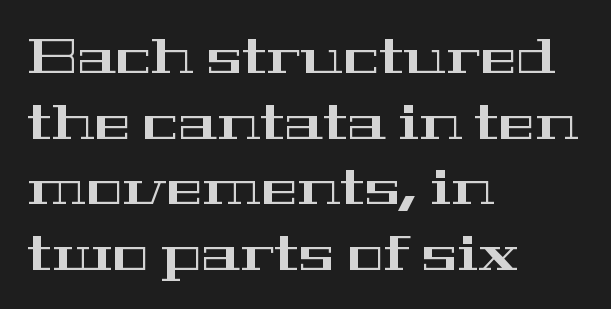
{"serif": "yes", "italic": "no", "width": "wide", "stroke_contrast": "high", "x_height": "medium", "monospaced": "no", "underline": "no", "align": "left", "line_spacing": "normal", "line_spacing_ratio": 1.34, "letter_spacing": "normal", "letter_spacing_em": 0.0, "glyph_px": 49}
